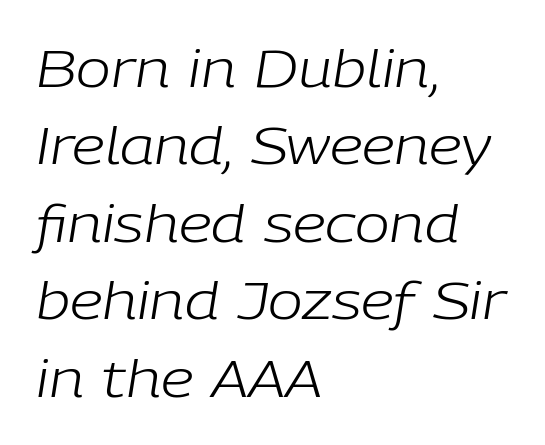
The image shows 52 px light type, italic (leaning right); set left-aligned, normal line spacing (1.49x), normal letter spacing, not underlined; low stroke contrast and a medium x-height.
